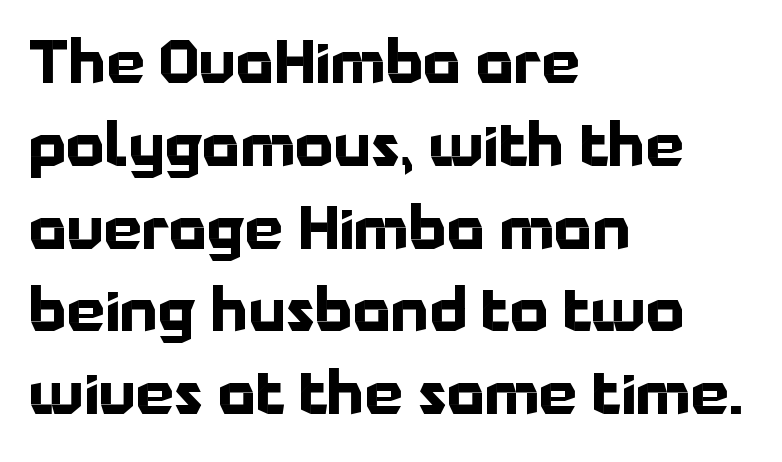
{"serif": "no", "italic": "no", "bold": "yes", "weight": "bold", "width": "normal", "stroke_contrast": "low", "x_height": "medium", "monospaced": "no", "underline": "no", "align": "left", "line_spacing": "normal", "line_spacing_ratio": 1.38, "letter_spacing": "normal", "letter_spacing_em": 0.0, "glyph_px": 60}
